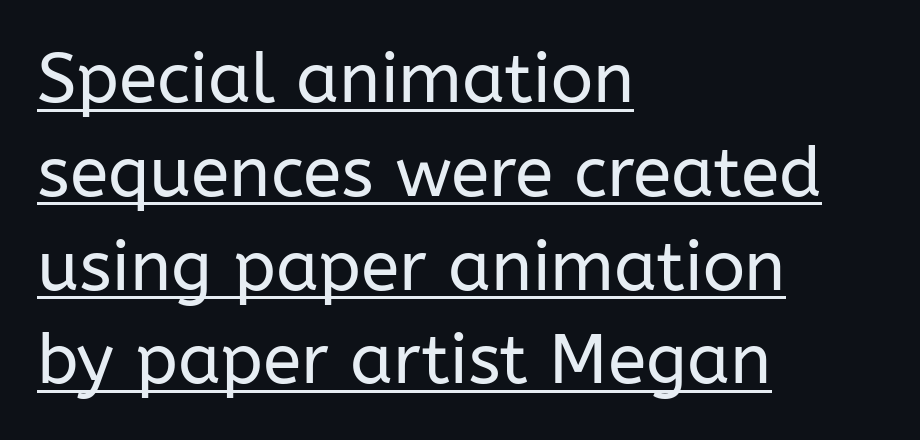
Q: Is the text bold? A: No.
Q: Is the text italic (slanted)? A: No, it is upright.
Q: Is the typeface a serif or a sans-serif typeface? A: Sans-serif.
Q: Is the text underlined? A: Yes.
Q: How is the paragraph aligned? A: Left-aligned.
Q: Is the spacing between letters normal or unusually wide? A: Normal.
Q: Is the spacing between lines tight, normal or loose? A: Normal.
Q: Width (condensed, normal, or wide)? A: Normal.
Q: Stroke contrast? A: Low.
Q: x-height? A: Medium.
Q: Monospaced? A: No.
